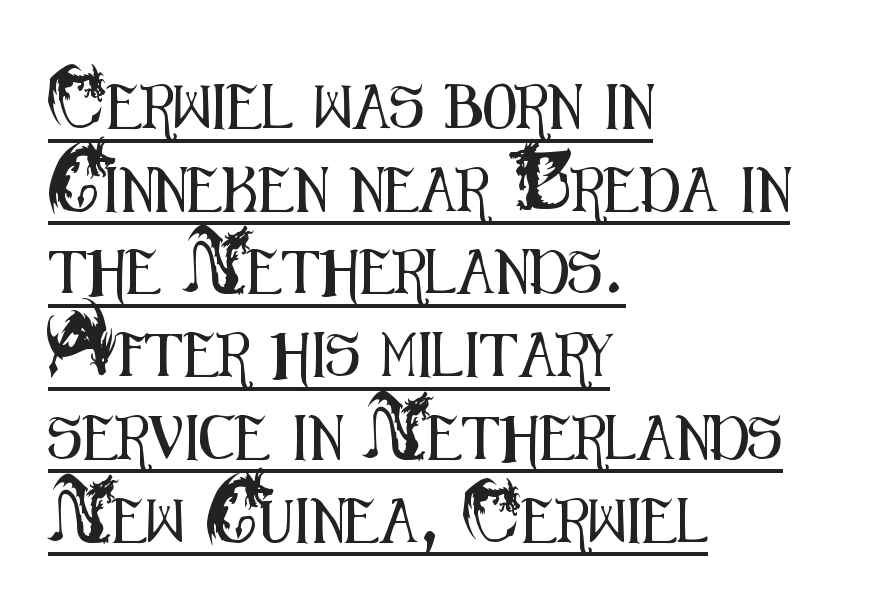
Q: Is the text italic (slanted)? A: No, it is upright.
Q: Is the typeface a serif or a sans-serif typeface? A: Sans-serif.
Q: Is the text underlined? A: Yes.
Q: How is the paragraph aligned? A: Left-aligned.
Q: Is the spacing between letters normal or unusually wide? A: Normal.
Q: Width (condensed, normal, or wide)? A: Condensed.
Q: Stroke contrast? A: Medium.
Q: x-height? A: Small.
Q: Monospaced? A: No.
